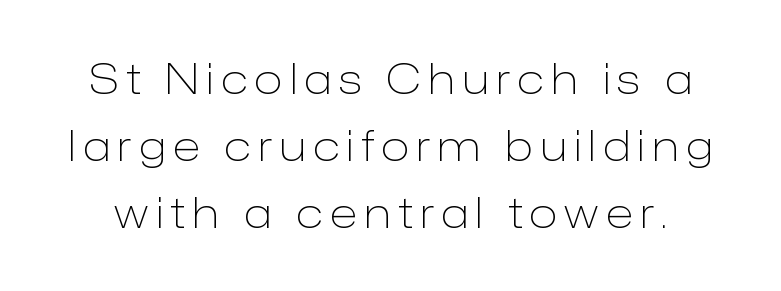
{"serif": "no", "italic": "no", "bold": "no", "weight": "light", "width": "normal", "stroke_contrast": "low", "x_height": "medium", "monospaced": "no", "underline": "no", "line_spacing": "normal", "line_spacing_ratio": 1.59, "glyph_px": 42}
